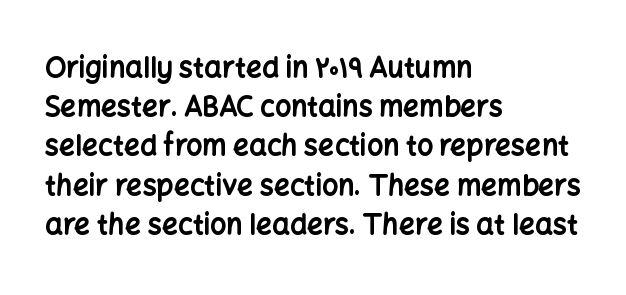
{"serif": "no", "italic": "no", "bold": "yes", "weight": "bold", "width": "normal", "stroke_contrast": "low", "x_height": "medium", "monospaced": "no", "underline": "no", "align": "left", "line_spacing": "normal", "line_spacing_ratio": 1.4, "letter_spacing": "normal", "letter_spacing_em": 0.0, "glyph_px": 28}
